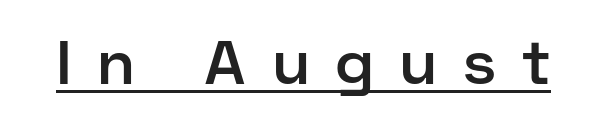
Q: Is the text bold? A: Semi-bold.
Q: Is the text italic (slanted)? A: No, it is upright.
Q: Is the typeface a serif or a sans-serif typeface? A: Sans-serif.
Q: Is the text underlined? A: Yes.
Q: Is the spacing between letters normal or unusually wide? A: Unusually wide.
Q: Width (condensed, normal, or wide)? A: Normal.
Q: Stroke contrast? A: Low.
Q: x-height? A: Medium.
Q: Monospaced? A: No.
